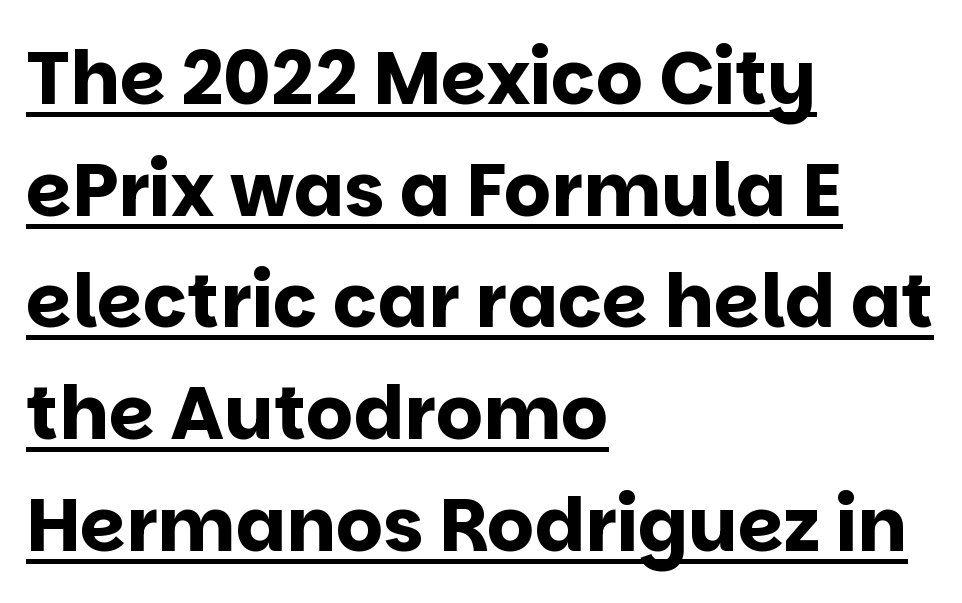
In terms of weight, the rendering is a true, heavy bold. Line beginnings align vertically; line endings do not. Nothing unusual about the tracking: characters are spaced as the font intends. The face used here appears with an underline applied. A typesetter would call this proportional, since set widths differ per character. Does the leading feel generous? No, just average.
